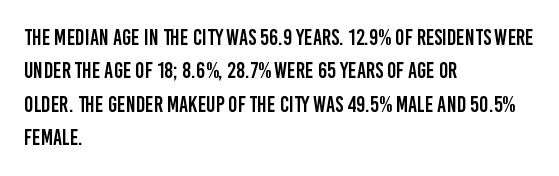
{"italic": "no", "underline": "no", "align": "left", "line_spacing": "normal", "line_spacing_ratio": 1.52, "letter_spacing": "normal", "letter_spacing_em": 0.0, "glyph_px": 22}
